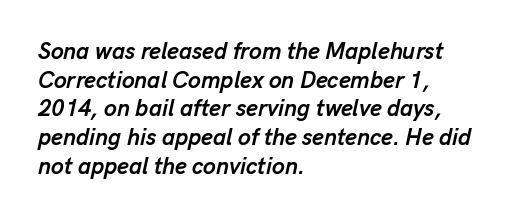
The image shows 23 px bold type, italic (leaning right); set left-aligned, normal line spacing (1.25x), normal letter spacing, not underlined.
